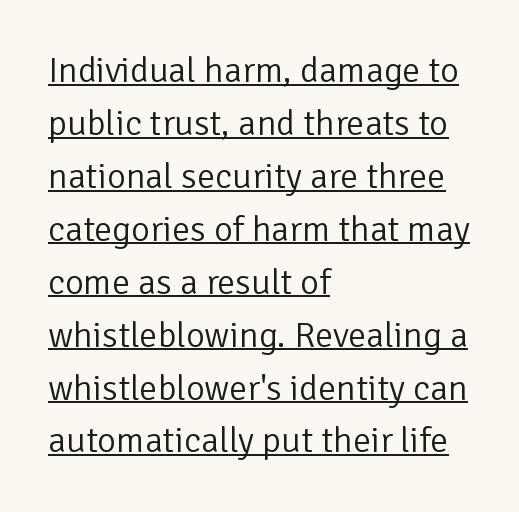
Q: Is the text bold? A: No.
Q: Is the text italic (slanted)? A: No, it is upright.
Q: Is the typeface a serif or a sans-serif typeface? A: Sans-serif.
Q: Is the text underlined? A: Yes.
Q: How is the paragraph aligned? A: Left-aligned.
Q: Is the spacing between letters normal or unusually wide? A: Normal.
Q: Is the spacing between lines tight, normal or loose? A: Normal.
Q: Width (condensed, normal, or wide)? A: Normal.
Q: Stroke contrast? A: Low.
Q: x-height? A: Medium.
Q: Monospaced? A: No.
